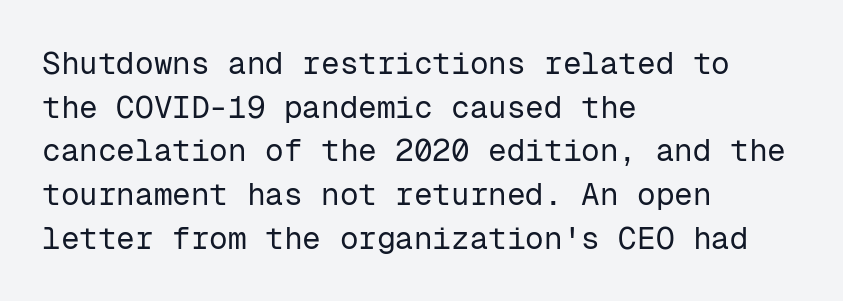
{"serif": "no", "italic": "no", "bold": "no", "weight": "regular", "width": "normal", "stroke_contrast": "low", "x_height": "medium", "monospaced": "yes", "underline": "no", "align": "left", "line_spacing": "normal", "line_spacing_ratio": 1.41, "letter_spacing": "normal", "letter_spacing_em": 0.0, "glyph_px": 31}
